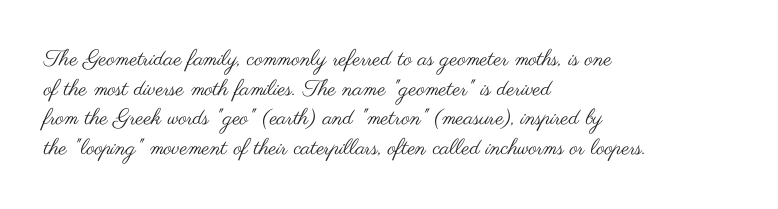
The image shows 22 px text type; set left-aligned, normal line spacing (1.35x), normal letter spacing, not underlined.
